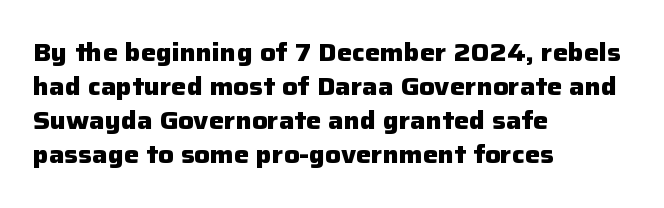
The image shows 24 px bold type, upright; set left-aligned, normal line spacing (1.42x), normal letter spacing, not underlined.
